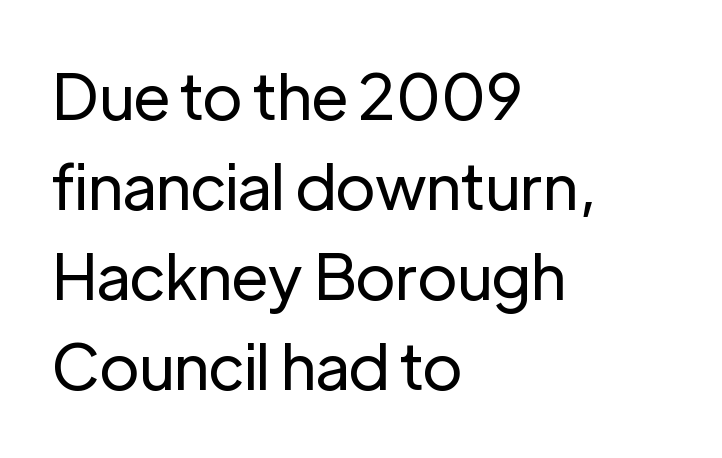
{"serif": "no", "italic": "no", "bold": "no", "weight": "regular", "width": "normal", "stroke_contrast": "low", "x_height": "medium", "monospaced": "no", "underline": "no", "align": "left", "line_spacing": "normal", "line_spacing_ratio": 1.43, "letter_spacing": "normal", "letter_spacing_em": 0.0, "glyph_px": 63}
